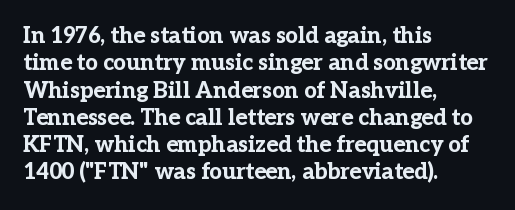
{"italic": "no", "bold": "yes", "underline": "no", "align": "left", "line_spacing_ratio": 1.24, "letter_spacing": "normal", "letter_spacing_em": 0.0, "glyph_px": 22}
